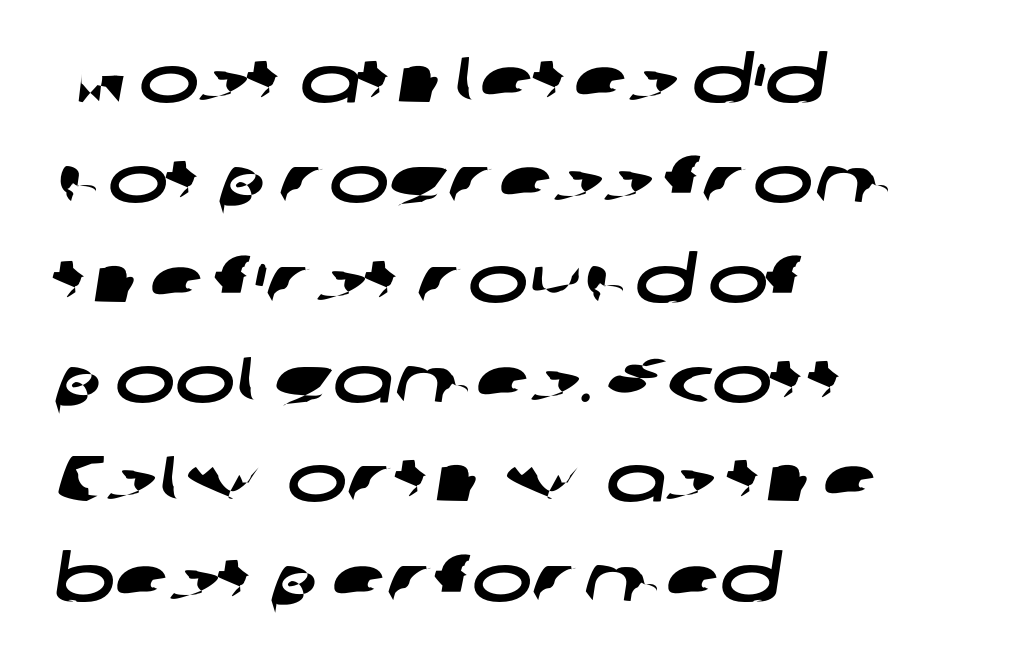
{"serif": "no", "width": "wide", "stroke_contrast": "low", "x_height": "medium", "monospaced": "no", "underline": "no", "align": "left", "line_spacing": "normal", "line_spacing_ratio": 1.56, "letter_spacing": "normal", "letter_spacing_em": 0.0, "glyph_px": 64}
